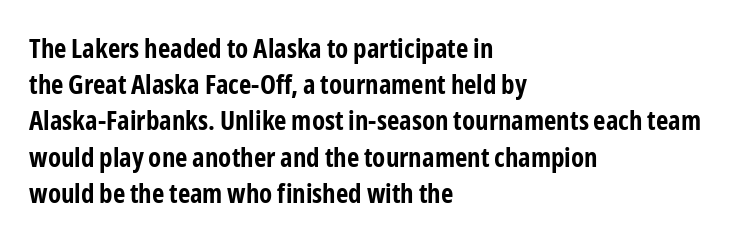
The image shows 27 px bold type, upright; set left-aligned, normal line spacing (1.34x), normal letter spacing, not underlined.
